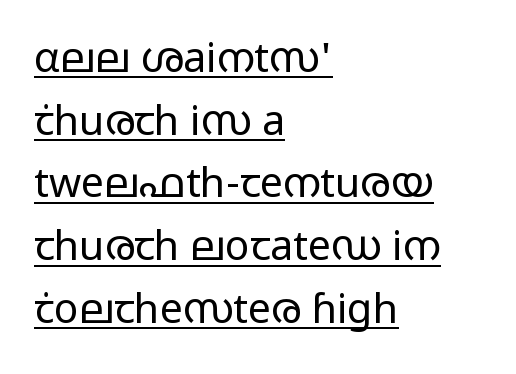
Glance below the letters and you will spot a drawn line. Note the varied advance widths — an 'i' is clearly narrower than an 'm'. It's the straight-up-and-down kind of type. Type style note: lacks serifs.
